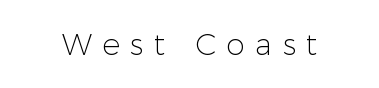
Loose tracking; the words dissolve into strings of separated letters. To sum up the face: it is a sans, with no serifs. Any mark beneath the type? The region is blank. Does the lettering tilt? It doesn't — this is upright. The rendering uses natural spacing where letterforms have individual widths. Summary of weight: not heavy and not bold.
